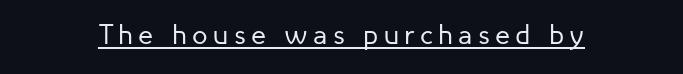
The image shows 28 px regular-weight sans-serif type, upright; set underlined; low stroke contrast and a medium x-height.
